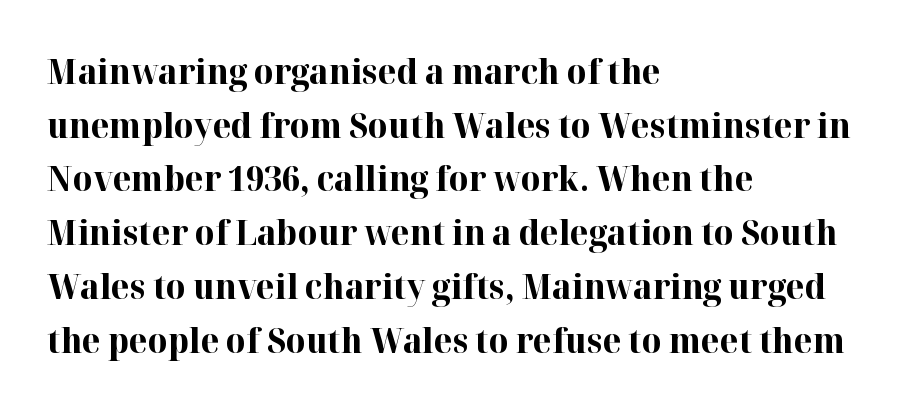
{"serif": "yes", "italic": "no", "bold": "yes", "weight": "bold", "width": "normal", "stroke_contrast": "high", "x_height": "medium", "monospaced": "no", "underline": "no", "align": "left", "line_spacing": "normal", "line_spacing_ratio": 1.58, "letter_spacing": "normal", "letter_spacing_em": 0.0, "glyph_px": 34}
